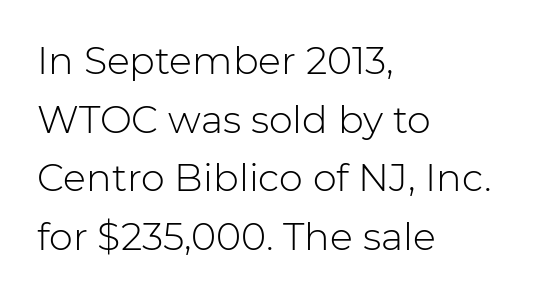
Q: Is the text bold? A: No.
Q: Is the text italic (slanted)? A: No, it is upright.
Q: Is the typeface a serif or a sans-serif typeface? A: Sans-serif.
Q: Is the text underlined? A: No.
Q: How is the paragraph aligned? A: Left-aligned.
Q: Is the spacing between letters normal or unusually wide? A: Normal.
Q: Is the spacing between lines tight, normal or loose? A: Normal.
Q: Width (condensed, normal, or wide)? A: Normal.
Q: Stroke contrast? A: Low.
Q: x-height? A: Medium.
Q: Monospaced? A: No.
